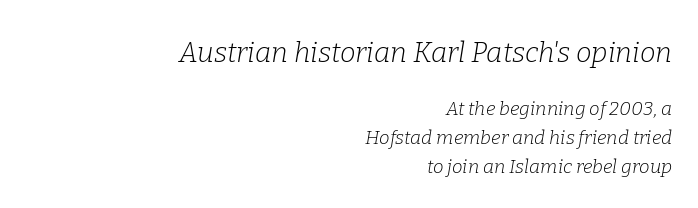
Q: Is the text bold? A: No.
Q: Is the text italic (slanted)? A: Yes, it leans right by about 9 degrees.
Q: Is the typeface a serif or a sans-serif typeface? A: Serif.
Q: Is the text underlined? A: No.
Q: How is the paragraph aligned? A: Right-aligned.
Q: Is the spacing between letters normal or unusually wide? A: Normal.
Q: Is the spacing between lines tight, normal or loose? A: Normal.
Q: Which block of text is set in a larger size, the first (top) or the second (bottom)? A: The first (top) one.
Q: Width (condensed, normal, or wide)? A: Normal.
Q: Stroke contrast? A: Low.
Q: x-height? A: Medium.
Q: Monospaced? A: No.
